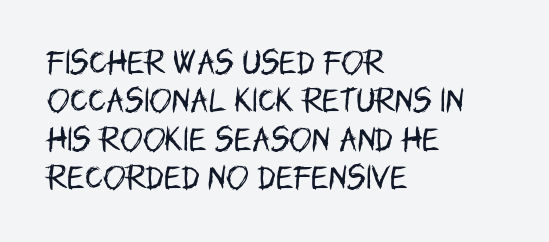
Q: Is the text bold? A: No.
Q: Is the text italic (slanted)? A: No, it is upright.
Q: Is the text underlined? A: No.
Q: How is the paragraph aligned? A: Left-aligned.
Q: Is the spacing between letters normal or unusually wide? A: Normal.
Q: Is the spacing between lines tight, normal or loose? A: Normal.
